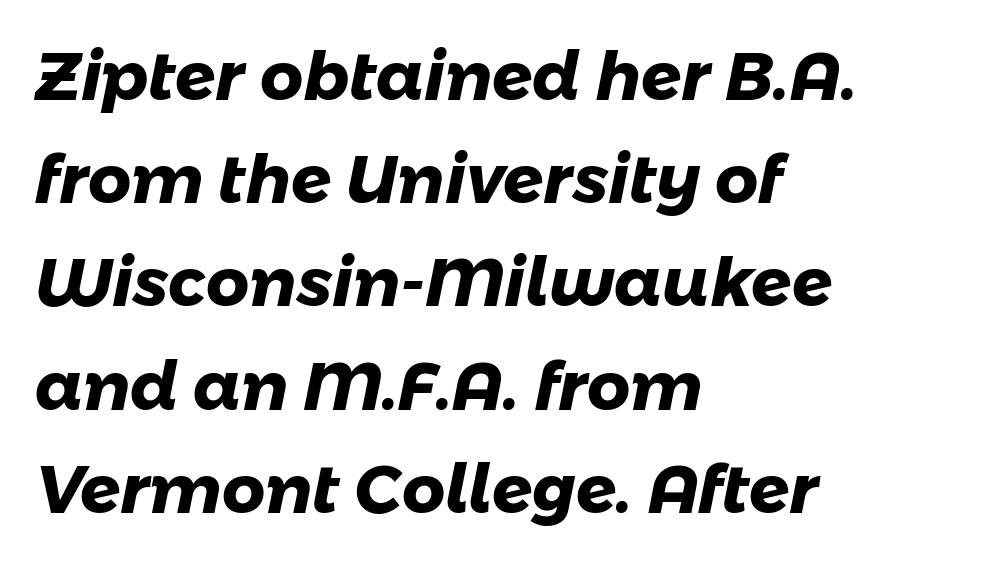
The image shows 67 px heavy sans-serif type; set left-aligned, normal line spacing (1.54x), normal letter spacing, not underlined; low stroke contrast and a medium x-height.
